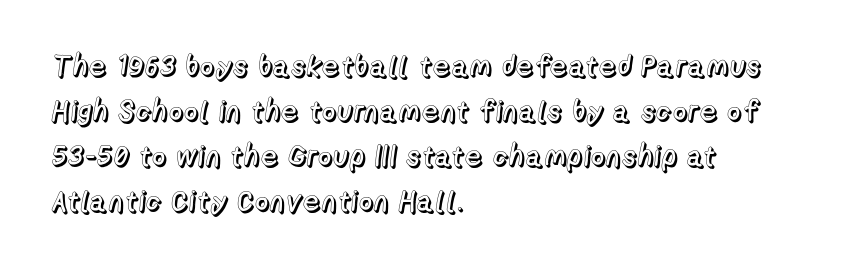
The image shows 29 px text type; set left-aligned, normal line spacing (1.55x), normal letter spacing, not underlined; a medium x-height.
